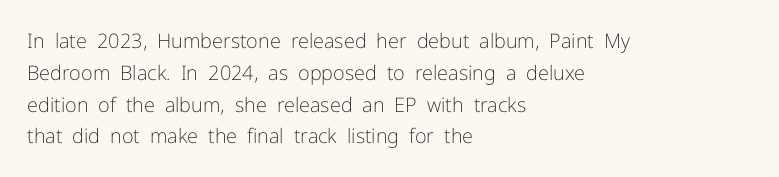
{"italic": "no", "bold": "no", "underline": "no", "align": "left", "line_spacing": "normal", "line_spacing_ratio": 1.59, "letter_spacing": "normal", "letter_spacing_em": 0.0, "glyph_px": 20}
